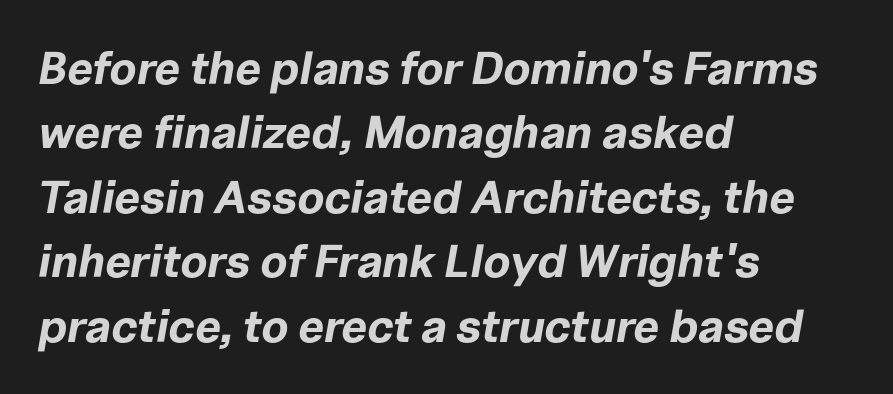
How would I describe the line gaps? Plain and ordinary. Tracking here is standard; glyphs follow each other at the usual distance. Rule under the text: the space is simply empty. Pretty heavy lettering here — definitely bold.
